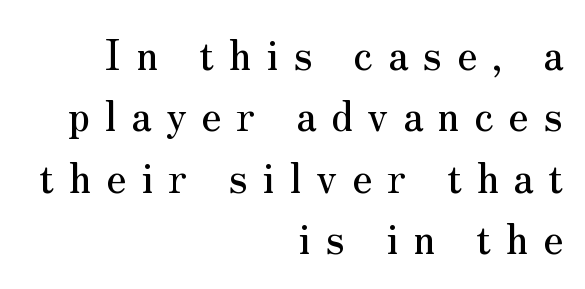
Q: Is the text italic (slanted)? A: No, it is upright.
Q: Is the typeface a serif or a sans-serif typeface? A: Serif.
Q: Is the text underlined? A: No.
Q: How is the paragraph aligned? A: Right-aligned.
Q: Is the spacing between letters normal or unusually wide? A: Unusually wide.
Q: Is the spacing between lines tight, normal or loose? A: Normal.
Q: Width (condensed, normal, or wide)? A: Normal.
Q: Stroke contrast? A: Medium.
Q: x-height? A: Small.
Q: Monospaced? A: No.
